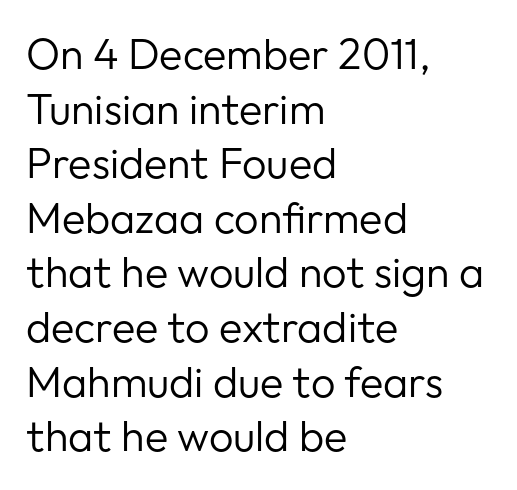
Default kerning and tracking; the words read as compact shapes. Reading down the column, the eye jumps a familiar distance to each next line. The passage shown is not underscored anywhere. Proportional: the letters do not fall into vertical columns. In CSS terms this would be text-align: left.
